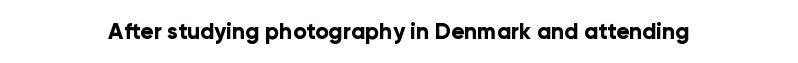
{"italic": "no", "bold": "yes", "underline": "no", "letter_spacing": "normal", "letter_spacing_em": 0.0, "glyph_px": 22}
